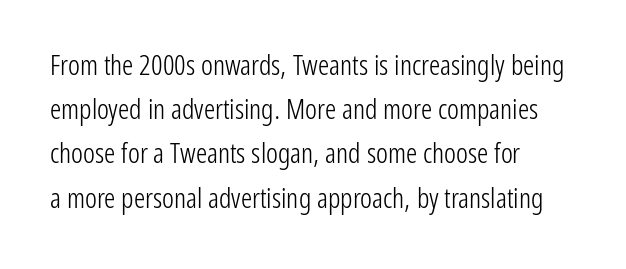
The image shows 28 px light, condensed sans-serif type, upright; set left-aligned, normal line spacing (1.58x), normal letter spacing, not underlined; low stroke contrast and a medium x-height.
